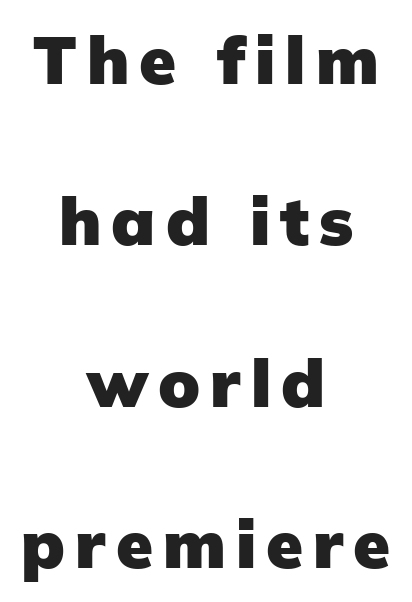
{"serif": "no", "italic": "no", "bold": "yes", "weight": "heavy", "width": "normal", "stroke_contrast": "low", "x_height": "medium", "monospaced": "no", "underline": "no", "align": "center", "line_spacing": "loose", "line_spacing_ratio": 2.41, "glyph_px": 67}
